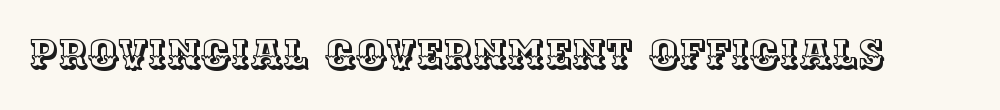
{"italic": "no", "width": "normal", "x_height": "large", "monospaced": "no", "underline": "no", "letter_spacing": "normal", "letter_spacing_em": 0.0, "glyph_px": 41}
